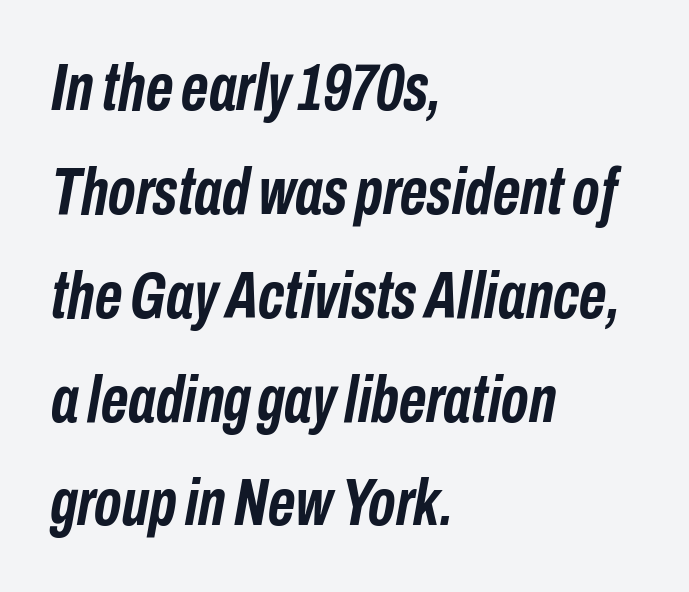
The image shows 67 px semibold, condensed type, italic (leaning right); set left-aligned, normal line spacing (1.55x), normal letter spacing, not underlined; low stroke contrast and a medium x-height.
